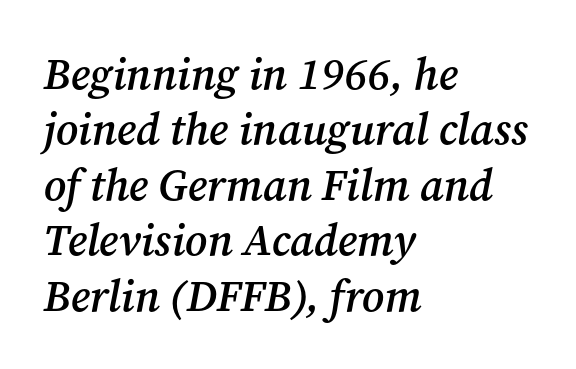
Clear beneath every line of the passage. The passage shown has conventional tracking throughout. The typeface chosen for these lines features serifs. Characters are canted at an angle relative to the baseline's perpendicular. If you drew a ruler down the left edge, every line would touch it. Notice how descenders clear the ascenders below comfortably — that's standard leading.
